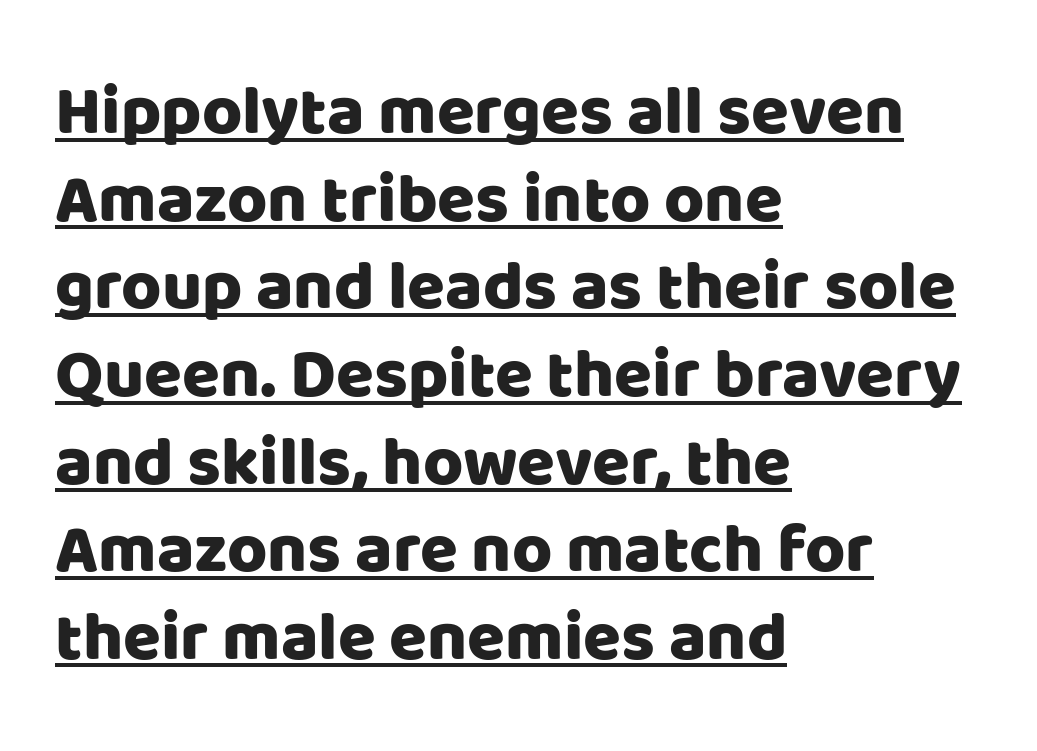
{"serif": "no", "italic": "no", "width": "normal", "stroke_contrast": "low", "x_height": "large", "monospaced": "no", "underline": "yes", "align": "left", "line_spacing": "normal", "line_spacing_ratio": 1.27, "letter_spacing": "normal", "letter_spacing_em": 0.0, "glyph_px": 69}
